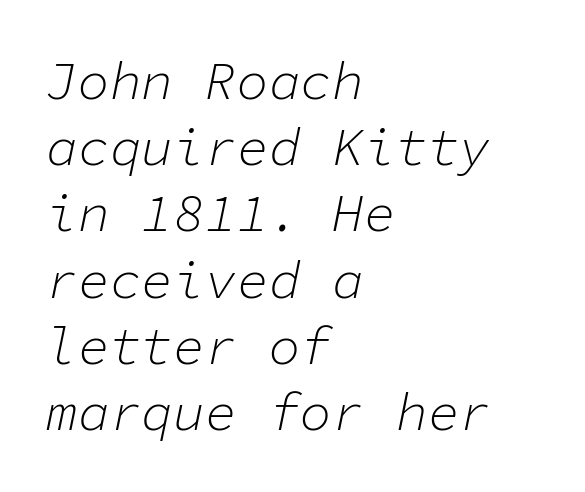
Q: Is the text bold? A: No.
Q: Is the text italic (slanted)? A: Yes, it leans right by about 11 degrees.
Q: Is the text underlined? A: No.
Q: How is the paragraph aligned? A: Left-aligned.
Q: Is the spacing between letters normal or unusually wide? A: Normal.
Q: Is the spacing between lines tight, normal or loose? A: Normal.
Q: Width (condensed, normal, or wide)? A: Normal.
Q: Stroke contrast? A: Low.
Q: x-height? A: Medium.
Q: Monospaced? A: Yes.
